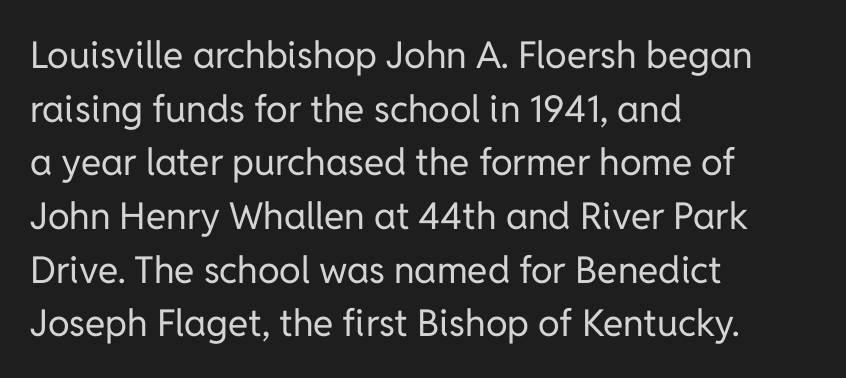
{"serif": "no", "italic": "no", "bold": "no", "weight": "regular", "width": "normal", "stroke_contrast": "low", "x_height": "medium", "monospaced": "no", "underline": "no", "align": "left", "line_spacing": "normal", "line_spacing_ratio": 1.45, "letter_spacing": "normal", "letter_spacing_em": 0.0, "glyph_px": 37}
